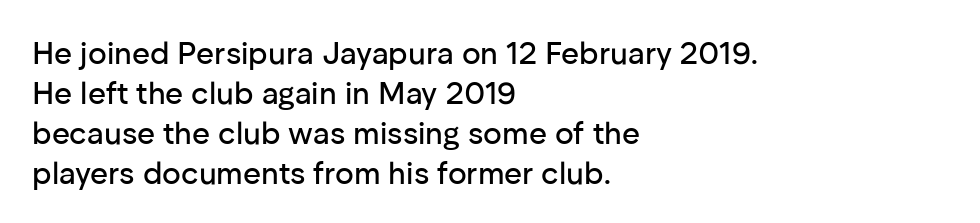
{"serif": "no", "italic": "no", "width": "normal", "stroke_contrast": "low", "x_height": "medium", "monospaced": "no", "underline": "no", "align": "left", "line_spacing": "normal", "line_spacing_ratio": 1.29, "letter_spacing": "normal", "letter_spacing_em": 0.0, "glyph_px": 31}
